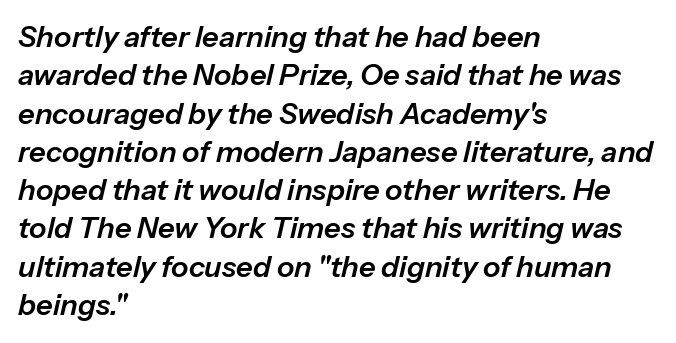
Q: Is the text italic (slanted)? A: Yes, it leans right by about 13 degrees.
Q: Is the text underlined? A: No.
Q: How is the paragraph aligned? A: Left-aligned.
Q: Is the spacing between letters normal or unusually wide? A: Normal.
Q: Is the spacing between lines tight, normal or loose? A: Normal.
Q: Width (condensed, normal, or wide)? A: Normal.
Q: Stroke contrast? A: Low.
Q: x-height? A: Medium.
Q: Monospaced? A: No.
